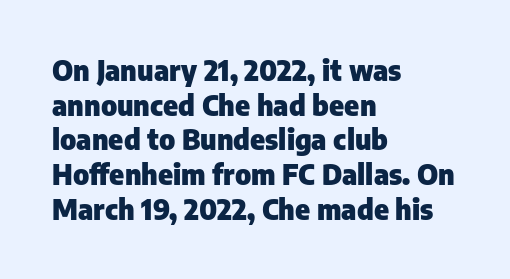
{"serif": "no", "italic": "no", "bold": "yes", "weight": "heavy", "width": "normal", "stroke_contrast": "low", "x_height": "medium", "monospaced": "no", "underline": "no", "align": "left", "line_spacing_ratio": 1.24, "letter_spacing": "normal", "letter_spacing_em": 0.0, "glyph_px": 28}
